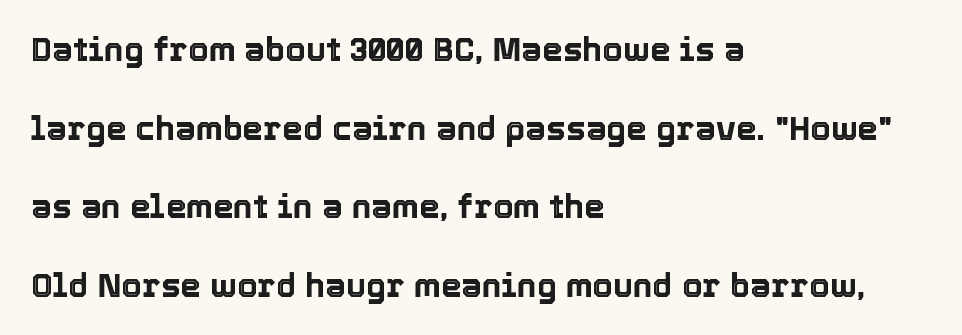
{"italic": "no", "width": "normal", "x_height": "medium", "monospaced": "no", "underline": "no", "align": "left", "line_spacing": "loose", "line_spacing_ratio": 2.38, "letter_spacing": "normal", "letter_spacing_em": 0.0, "glyph_px": 33}
